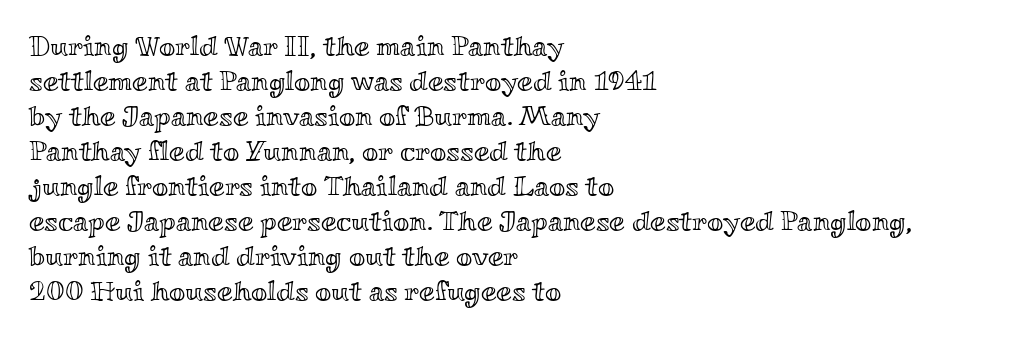
Q: Is the text italic (slanted)? A: No, it is upright.
Q: Is the text underlined? A: No.
Q: How is the paragraph aligned? A: Left-aligned.
Q: Is the spacing between letters normal or unusually wide? A: Normal.
Q: Is the spacing between lines tight, normal or loose? A: Normal.
Q: Width (condensed, normal, or wide)? A: Wide.
Q: x-height? A: Small.
Q: Monospaced? A: No.
